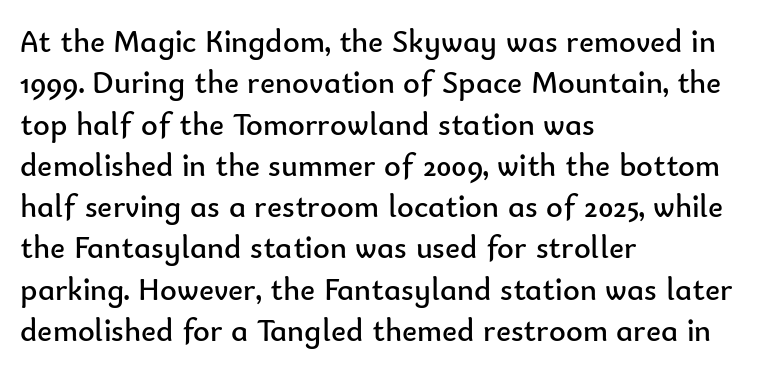
Posture: straight, roman, zero tilt. This rendering employs a face without finishing strokes, i.e., a sans-serif. Here the glyphs are tracked normally, forming tight word shapes. The ragged edge is on the right, which tells us the setting is flush left. Check the space under the baseline: it is left empty. Each letter keeps its own natural width here, so spacing adapts to shape.
